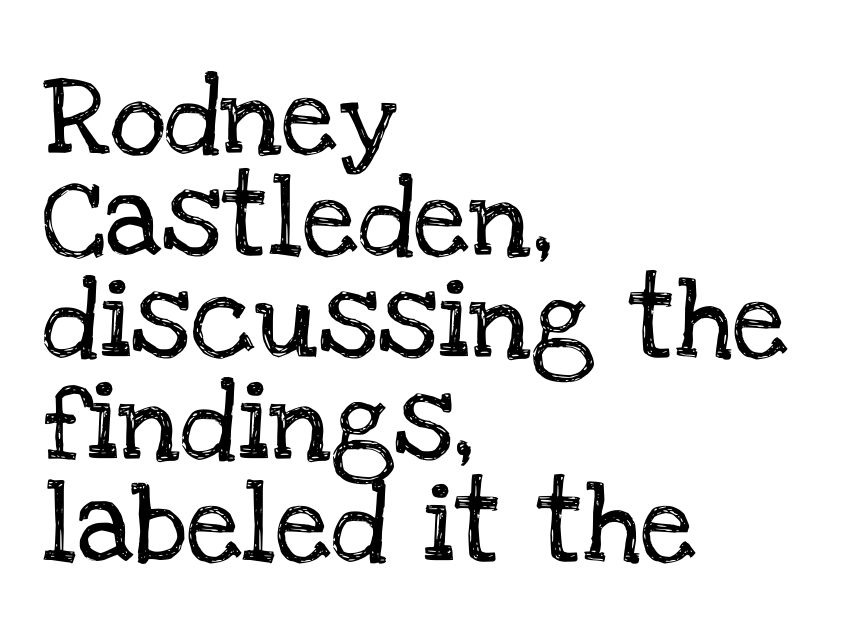
{"serif": "yes", "italic": "no", "width": "normal", "stroke_contrast": "low", "x_height": "large", "monospaced": "no", "underline": "no", "align": "left", "line_spacing": "normal", "line_spacing_ratio": 1.29, "letter_spacing": "normal", "letter_spacing_em": 0.0, "glyph_px": 79}
